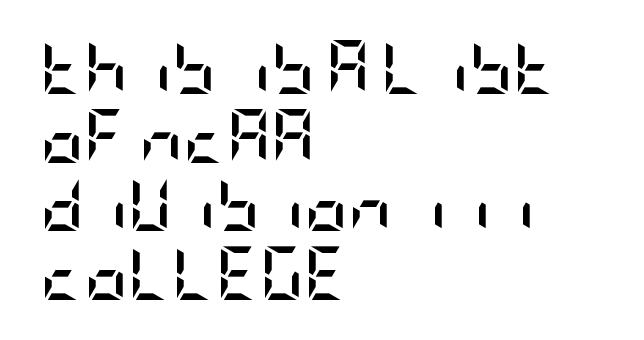
{"serif": "no", "italic": "no", "bold": "yes", "weight": "semibold", "width": "condensed", "stroke_contrast": "low", "x_height": "large", "underline": "no", "align": "left", "line_spacing": "normal", "line_spacing_ratio": 1.27, "letter_spacing": "normal", "letter_spacing_em": 0.0, "glyph_px": 54}
